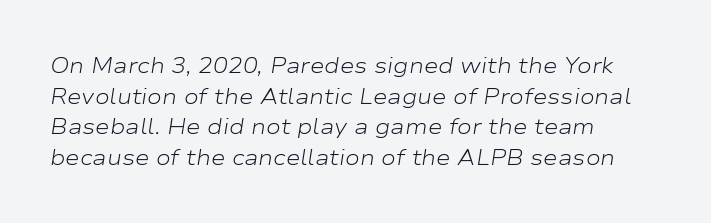
Q: Is the text bold? A: No.
Q: Is the text italic (slanted)? A: Yes, it leans right by about 9 degrees.
Q: Is the text underlined? A: No.
Q: How is the paragraph aligned? A: Left-aligned.
Q: Is the spacing between letters normal or unusually wide? A: Normal.
Q: Is the spacing between lines tight, normal or loose? A: Normal.
